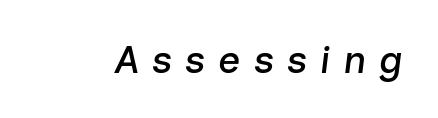
{"italic": "yes", "lean": "right", "slant_degrees": 7, "width": "normal", "stroke_contrast": "low", "x_height": "medium", "monospaced": "no", "underline": "no", "letter_spacing": "wide", "letter_spacing_em": 0.33, "glyph_px": 39}
